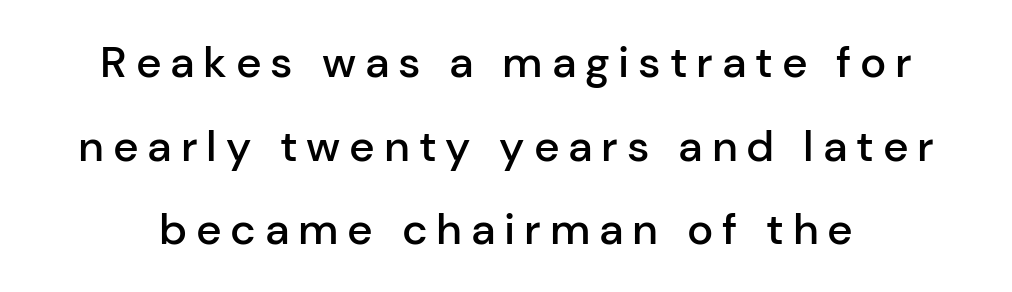
{"serif": "no", "italic": "no", "bold": "semi", "weight": "semibold", "width": "normal", "stroke_contrast": "low", "x_height": "medium", "monospaced": "no", "underline": "no", "line_spacing": "loose", "line_spacing_ratio": 1.9, "letter_spacing": "wide", "letter_spacing_em": 0.2, "glyph_px": 44}
